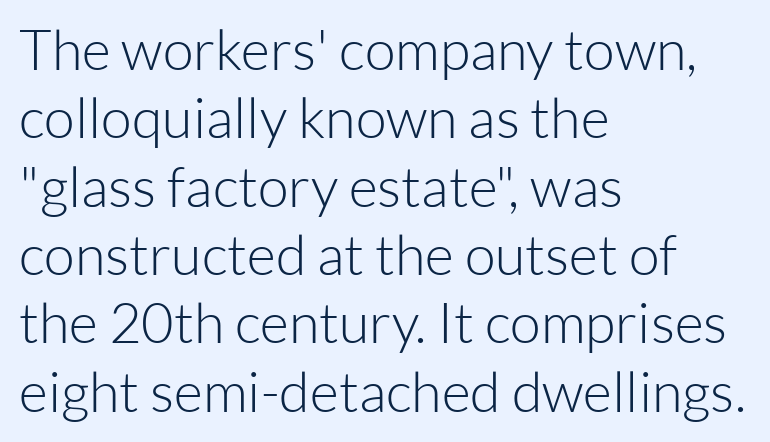
No italicization has been applied; the sample stays upright. These glyphs show unthickened strokes, regular width or finer. Caption: multi-line text, flush left, ragged right. Students, note that the glyphs here touch the page at normal intervals.
